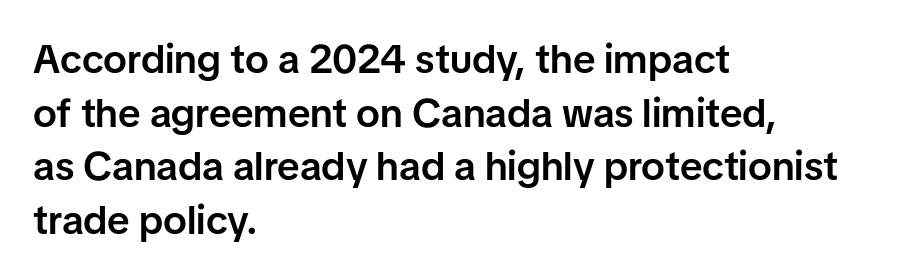
This rendering features lettering with no underline. I'd describe the lettering as semibold — firm but not a full bold. Is there any slant? The stems are plumb. The characters display no serif detailing; their extremities are plain. Think of a printed novel: that variable character pitch is what you see here.
